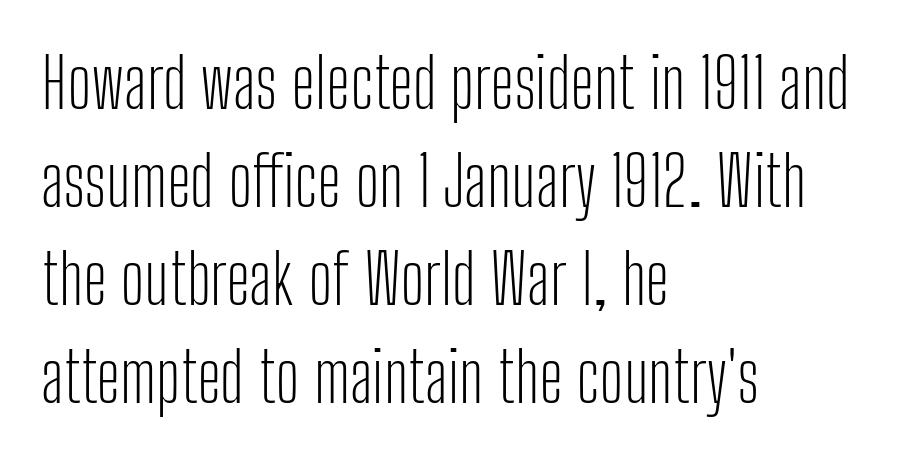
The image shows 69 px light, condensed sans-serif type, upright; set left-aligned, normal line spacing (1.42x), normal letter spacing, not underlined; low stroke contrast and a medium x-height.
